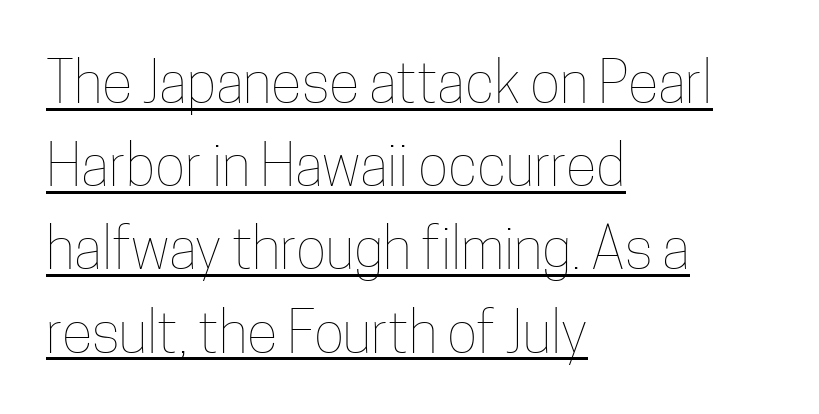
{"italic": "no", "bold": "no", "weight": "thin", "width": "condensed", "stroke_contrast": "low", "x_height": "medium", "monospaced": "no", "underline": "yes", "align": "left", "line_spacing": "normal", "line_spacing_ratio": 1.46, "letter_spacing": "normal", "letter_spacing_em": 0.0, "glyph_px": 57}
